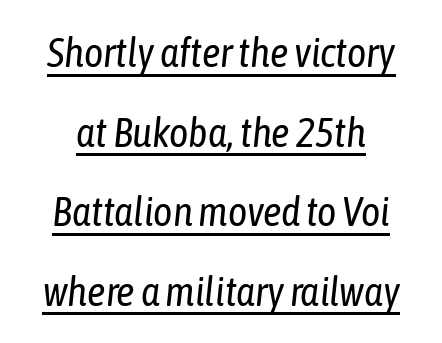
Q: Is the text bold? A: No.
Q: Is the text italic (slanted)? A: Yes, it leans right by about 6 degrees.
Q: Is the text underlined? A: Yes.
Q: Is the spacing between letters normal or unusually wide? A: Normal.
Q: Is the spacing between lines tight, normal or loose? A: Loose.
Q: Width (condensed, normal, or wide)? A: Condensed.
Q: Stroke contrast? A: Low.
Q: x-height? A: Medium.
Q: Monospaced? A: No.
